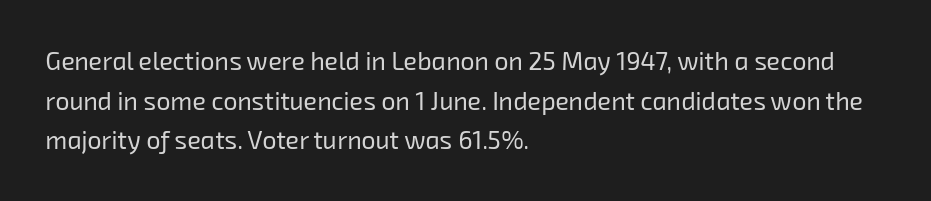
Q: Is the text bold? A: No.
Q: Is the text underlined? A: No.
Q: How is the paragraph aligned? A: Left-aligned.
Q: Is the spacing between letters normal or unusually wide? A: Normal.
Q: Is the spacing between lines tight, normal or loose? A: Normal.
